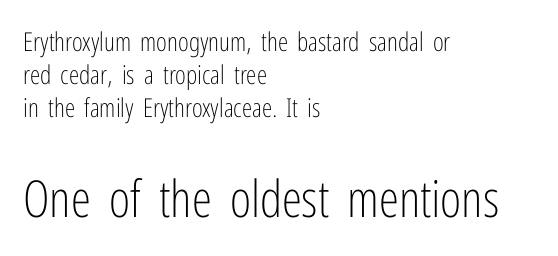
{"serif": "no", "italic": "no", "bold": "no", "weight": "light", "width": "condensed", "stroke_contrast": "low", "x_height": "medium", "monospaced": "no", "underline": "no", "align": "left", "line_spacing": "normal", "line_spacing_ratio": 1.26, "letter_spacing": "normal", "letter_spacing_em": 0.0, "larger_block": "second", "size_ratio": 1.96, "glyph_px": 51}
